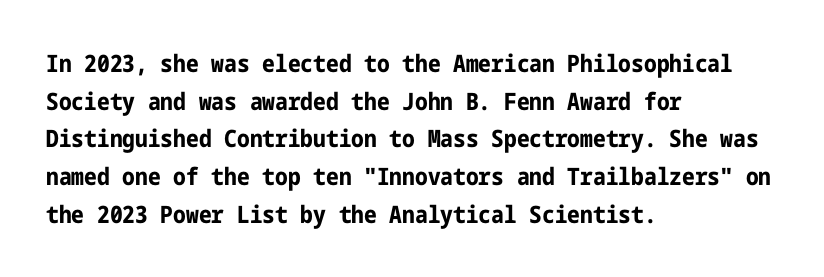
{"italic": "no", "bold": "yes", "underline": "no", "align": "left", "line_spacing": "normal", "line_spacing_ratio": 1.57, "letter_spacing": "normal", "letter_spacing_em": 0.0, "glyph_px": 24}
